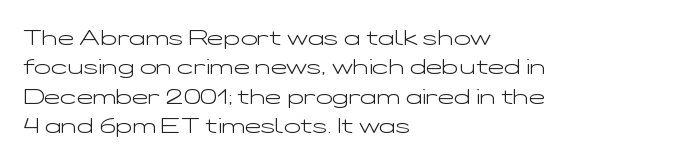
Caption: face not bold, strokes unweighted. Whoever set this chose a conventional vertical rhythm. This sample uses plain, unmodified letter spacing. The lettering stays uniformly vertical, giving the passage a roman look. Rule under the text: the space is simply empty.
